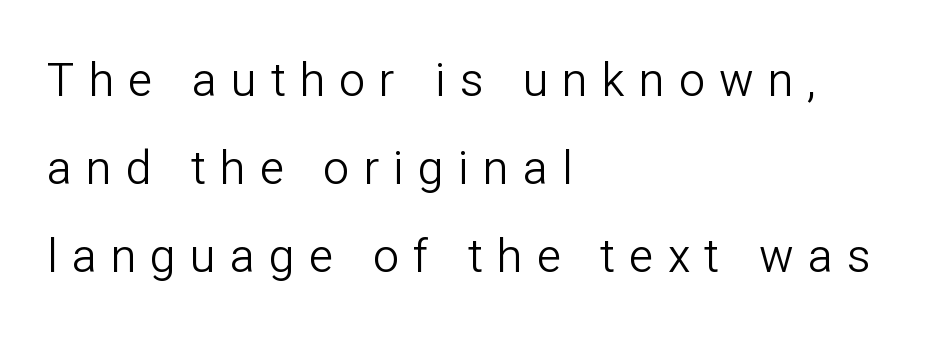
Q: Is the text bold? A: No.
Q: Is the text italic (slanted)? A: No, it is upright.
Q: Is the typeface a serif or a sans-serif typeface? A: Sans-serif.
Q: Is the text underlined? A: No.
Q: How is the paragraph aligned? A: Left-aligned.
Q: Is the spacing between letters normal or unusually wide? A: Unusually wide.
Q: Is the spacing between lines tight, normal or loose? A: Loose.
Q: Width (condensed, normal, or wide)? A: Normal.
Q: Stroke contrast? A: Low.
Q: x-height? A: Medium.
Q: Monospaced? A: No.
